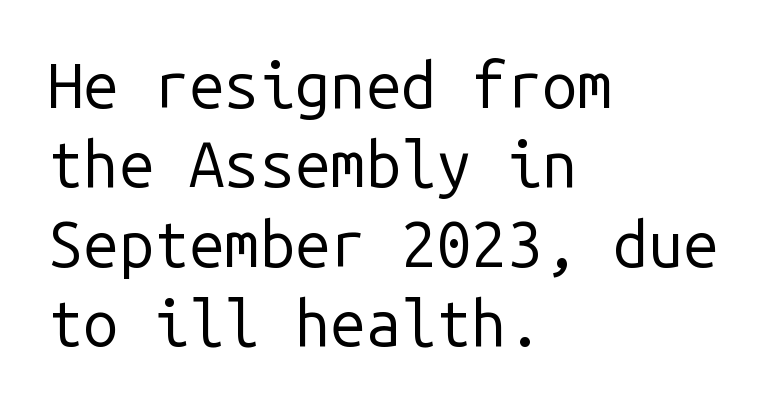
{"serif": "no", "italic": "no", "bold": "no", "weight": "regular", "width": "normal", "stroke_contrast": "low", "x_height": "medium", "monospaced": "yes", "underline": "no", "align": "left", "line_spacing": "normal", "line_spacing_ratio": 1.26, "letter_spacing": "normal", "letter_spacing_em": 0.0, "glyph_px": 63}
